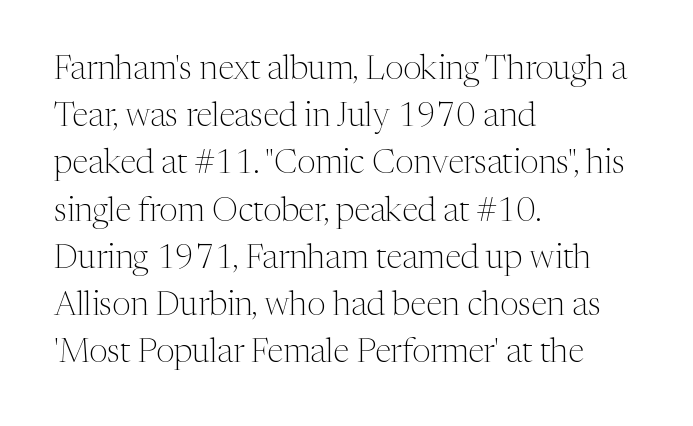
Q: Is the text bold? A: No.
Q: Is the text italic (slanted)? A: No, it is upright.
Q: Is the typeface a serif or a sans-serif typeface? A: Serif.
Q: Is the text underlined? A: No.
Q: How is the paragraph aligned? A: Left-aligned.
Q: Is the spacing between letters normal or unusually wide? A: Normal.
Q: Is the spacing between lines tight, normal or loose? A: Normal.
Q: Width (condensed, normal, or wide)? A: Normal.
Q: Stroke contrast? A: Medium.
Q: x-height? A: Medium.
Q: Monospaced? A: No.
